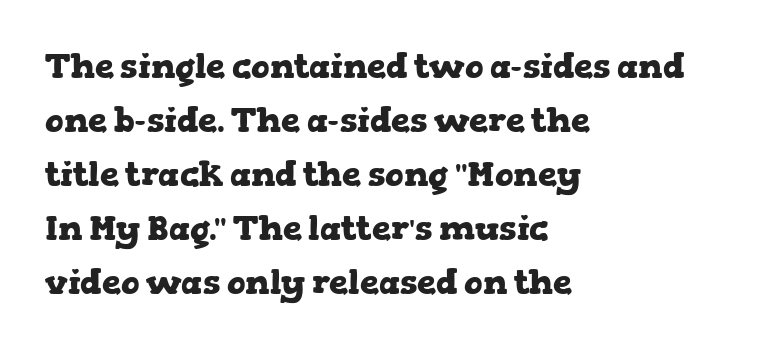
The image shows 34 px heavy, wide serif type, upright; set left-aligned, normal line spacing (1.59x), normal letter spacing, not underlined; low stroke contrast and a medium x-height.
